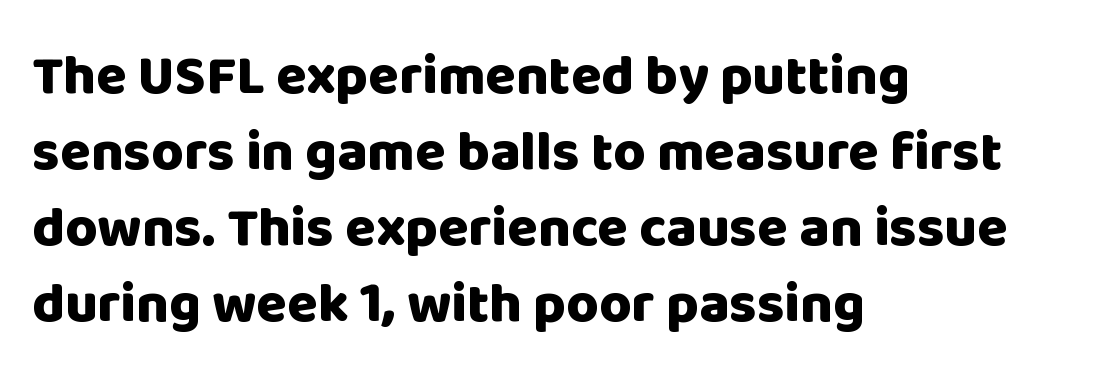
The image shows 56 px heavy sans-serif type, upright; set left-aligned, normal line spacing (1.36x), normal letter spacing, not underlined; low stroke contrast and a large x-height.
